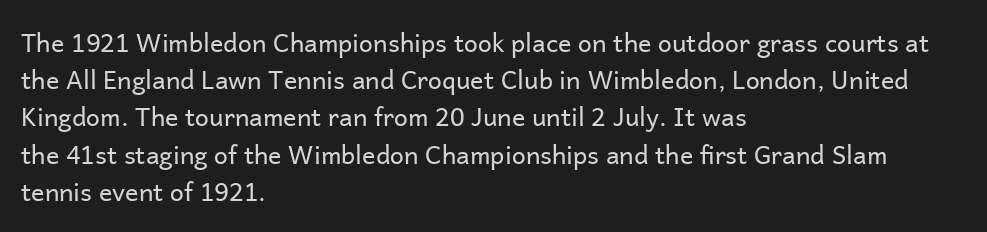
The image shows 25 px text type, upright; set left-aligned, normal line spacing (1.49x), normal letter spacing, not underlined.
